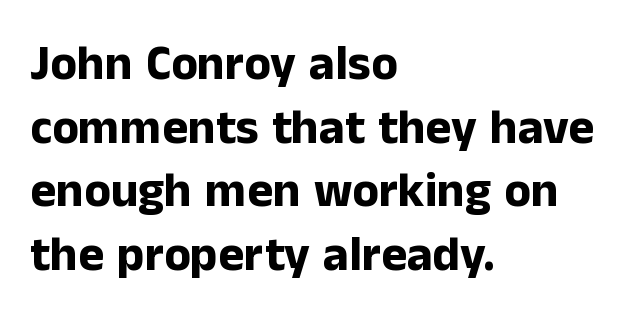
The image shows 49 px bold sans-serif type, upright; set left-aligned, normal line spacing (1.3x), normal letter spacing, not underlined; low stroke contrast and a medium x-height.
